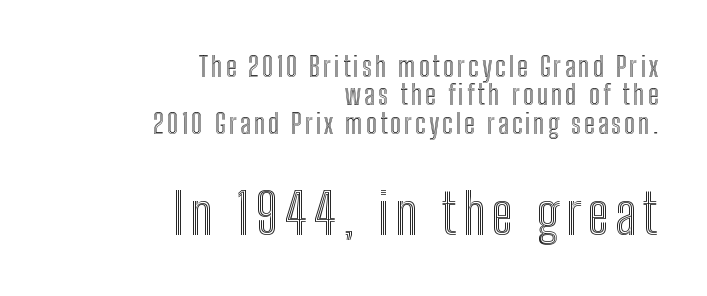
Q: Is the text italic (slanted)? A: No, it is upright.
Q: Is the text underlined? A: No.
Q: How is the paragraph aligned? A: Right-aligned.
Q: Is the spacing between lines tight, normal or loose? A: Tight.
Q: Which block of text is set in a larger size, the first (top) or the second (bottom)? A: The second (bottom) one.
Q: Width (condensed, normal, or wide)? A: Condensed.
Q: x-height? A: Medium.
Q: Monospaced? A: No.
